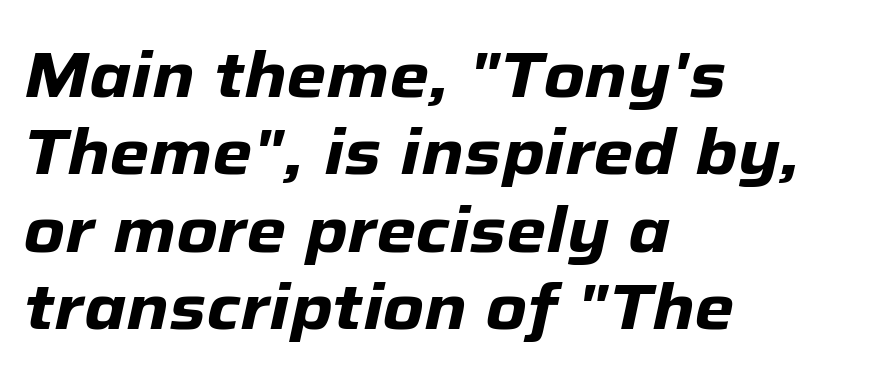
{"italic": "yes", "lean": "right", "slant_degrees": 12, "bold": "yes", "weight": "heavy", "width": "normal", "stroke_contrast": "low", "x_height": "medium", "monospaced": "no", "underline": "no", "align": "left", "line_spacing_ratio": 1.21, "letter_spacing": "normal", "letter_spacing_em": 0.0, "glyph_px": 64}
